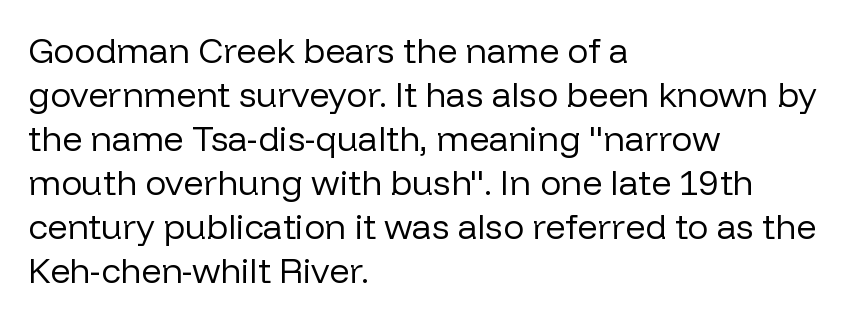
The image shows 35 px regular-weight sans-serif type, upright; set left-aligned, normal line spacing (1.26x), normal letter spacing, not underlined; low stroke contrast and a medium x-height.
